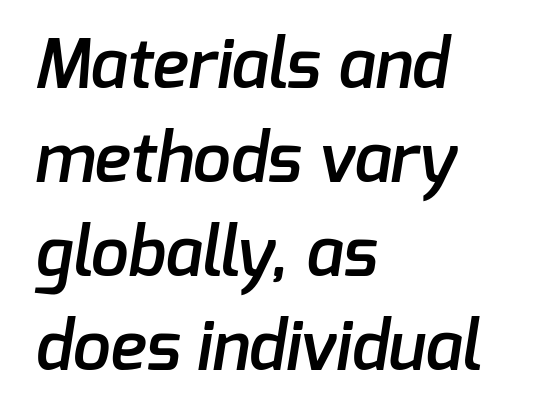
Q: Is the text bold? A: Semi-bold.
Q: Is the typeface a serif or a sans-serif typeface? A: Sans-serif.
Q: Is the text underlined? A: No.
Q: How is the paragraph aligned? A: Left-aligned.
Q: Is the spacing between letters normal or unusually wide? A: Normal.
Q: Is the spacing between lines tight, normal or loose? A: Normal.
Q: Width (condensed, normal, or wide)? A: Normal.
Q: Stroke contrast? A: Low.
Q: x-height? A: Medium.
Q: Monospaced? A: No.
